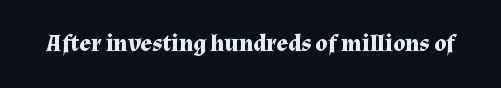
Q: Is the text bold? A: Yes.
Q: Is the text italic (slanted)? A: No, it is upright.
Q: Is the text underlined? A: No.
Q: Is the spacing between letters normal or unusually wide? A: Normal.
